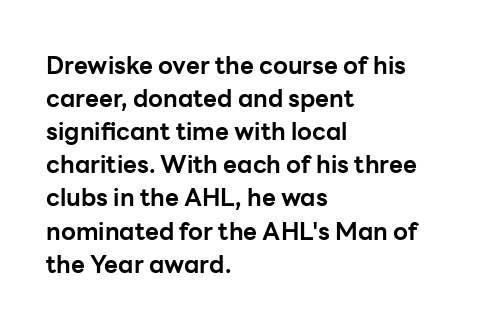
These lines keep a tight, regular rhythm from letter to letter. Heavy-handed strokes throughout: this text is bold. A normal amount of white space separates one row of letters from the next. The font's upright variant was chosen for this text. The string is rendered with underlining switched off. Which margin do the lines hug? The left one — the right edge is uneven.
